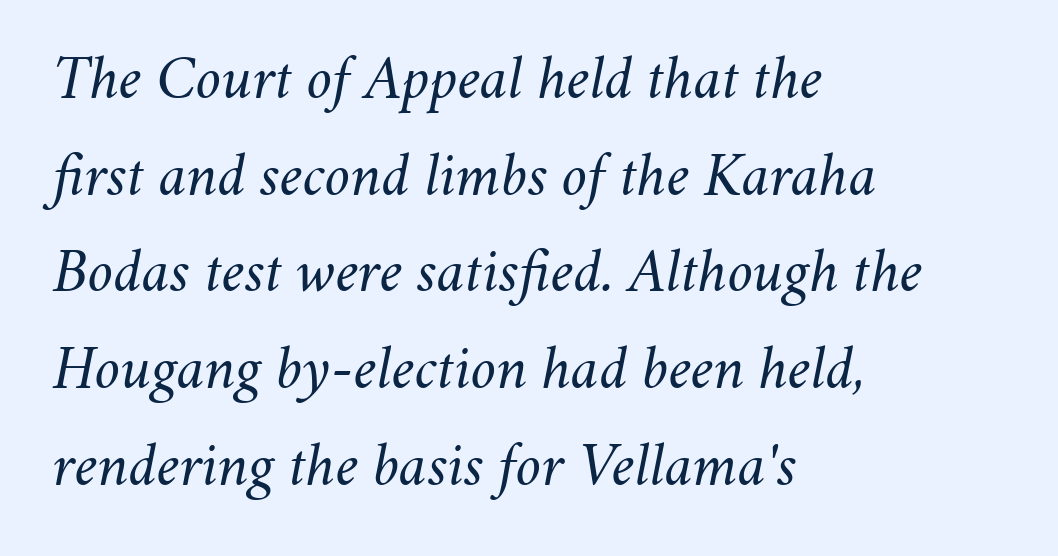
The face used here has a pronounced slope to its letters. The passage shown has conventional tracking throughout. Vertical spacing — default. Think standard paragraph weight, or any step lighter than that.
